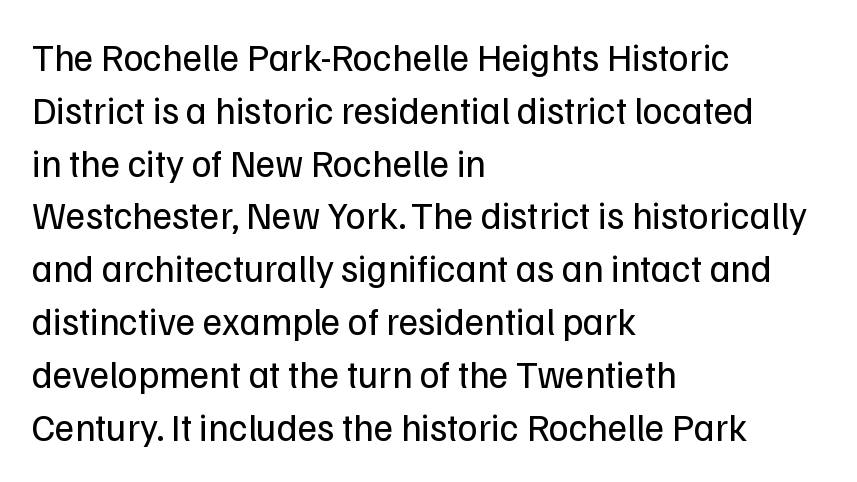
The image shows 38 px regular-weight sans-serif type, upright; set left-aligned, normal line spacing (1.39x), normal letter spacing, not underlined; low stroke contrast and a medium x-height.
